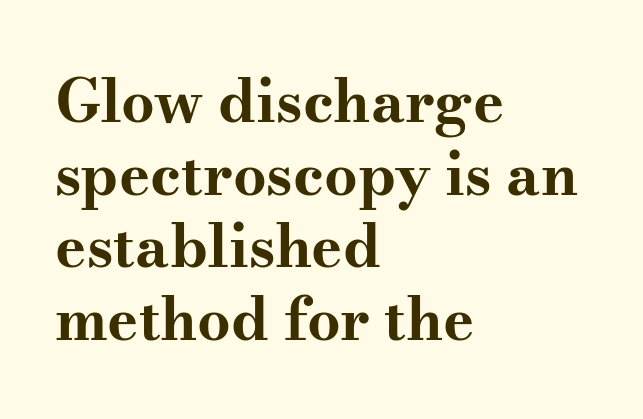
Q: Is the text bold? A: Yes.
Q: Is the text italic (slanted)? A: No, it is upright.
Q: Is the typeface a serif or a sans-serif typeface? A: Serif.
Q: Is the text underlined? A: No.
Q: How is the paragraph aligned? A: Left-aligned.
Q: Is the spacing between letters normal or unusually wide? A: Normal.
Q: Width (condensed, normal, or wide)? A: Wide.
Q: Stroke contrast? A: Medium.
Q: x-height? A: Small.
Q: Monospaced? A: No.
